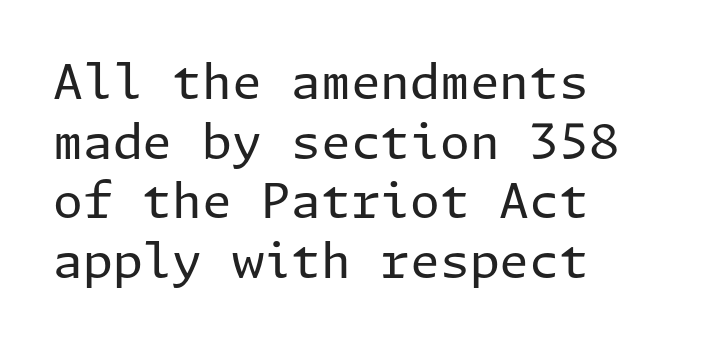
{"serif": "no", "italic": "no", "bold": "no", "weight": "regular", "width": "normal", "stroke_contrast": "low", "x_height": "medium", "underline": "no", "align": "left", "line_spacing_ratio": 1.24, "letter_spacing": "normal", "letter_spacing_em": 0.0, "glyph_px": 48}
